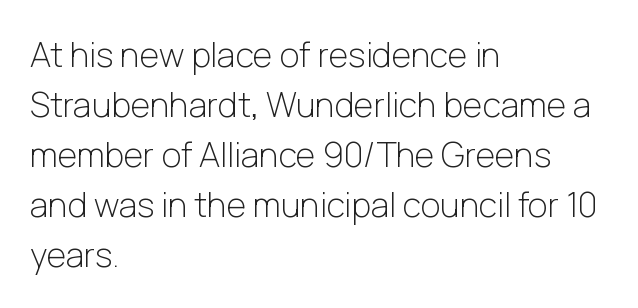
Summary of weight: not heavy and not bold. Normally led — the rows are evenly, conventionally spaced. Casual observation: everything's shoved over to the left. Honestly, the letter spacing is just normal — you wouldn't notice it. The letters stand straight up with perfectly vertical stems.
